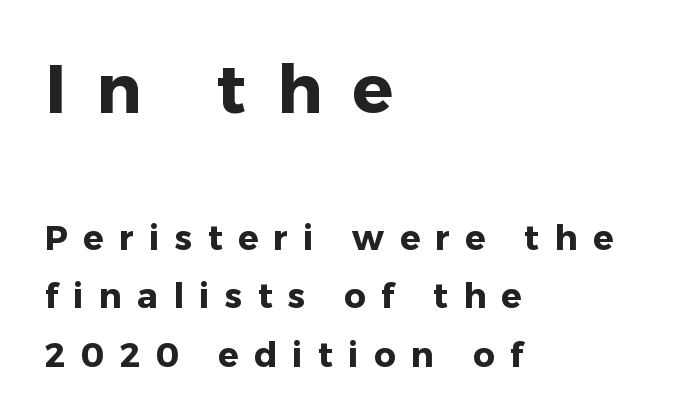
The image shows 67 px heavy sans-serif type, upright; set left-aligned, line spacing 1.73x, unusually wide letter spacing (+0.45 em), not underlined; the first (top) block is 1.97x larger; low stroke contrast and a medium x-height.
